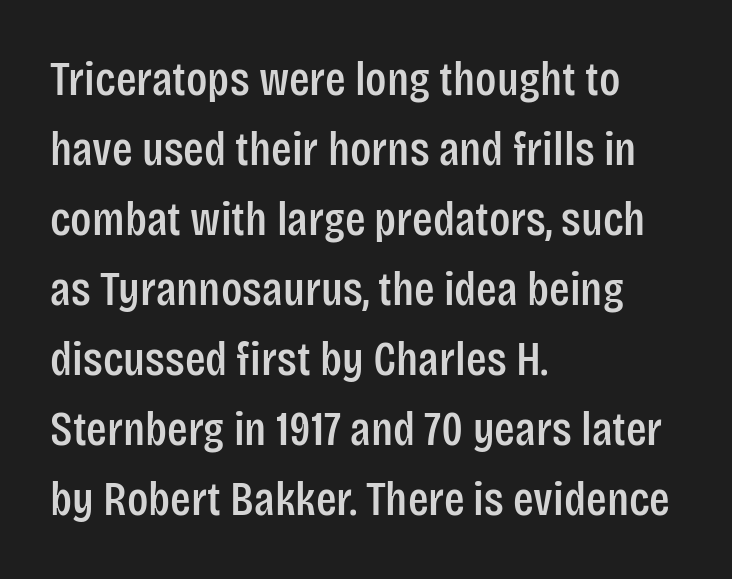
Spacing verdict: proportional, widths tailored to each character. Nope, not italic — everything's standing straight. Here the glyphs are tracked normally, forming tight word shapes. The paragraph has a hard left edge and a soft right edge.
